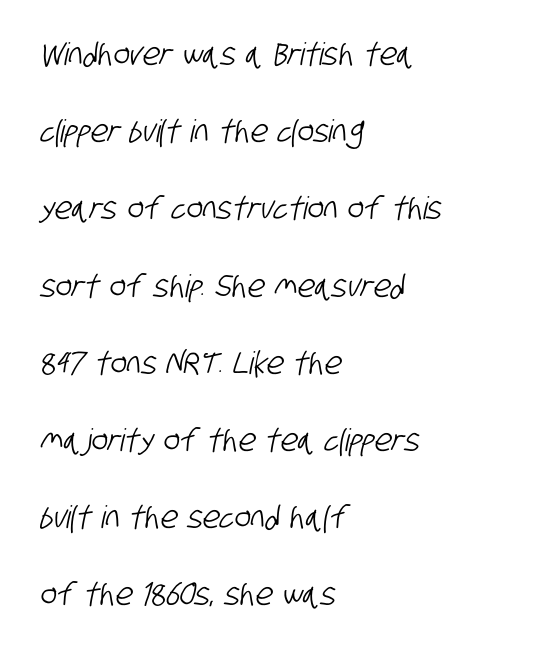
Q: Is the typeface a serif or a sans-serif typeface? A: Sans-serif.
Q: Is the text underlined? A: No.
Q: How is the paragraph aligned? A: Left-aligned.
Q: Is the spacing between letters normal or unusually wide? A: Normal.
Q: Is the spacing between lines tight, normal or loose? A: Loose.
Q: Width (condensed, normal, or wide)? A: Condensed.
Q: Stroke contrast? A: Low.
Q: x-height? A: Large.
Q: Monospaced? A: No.
